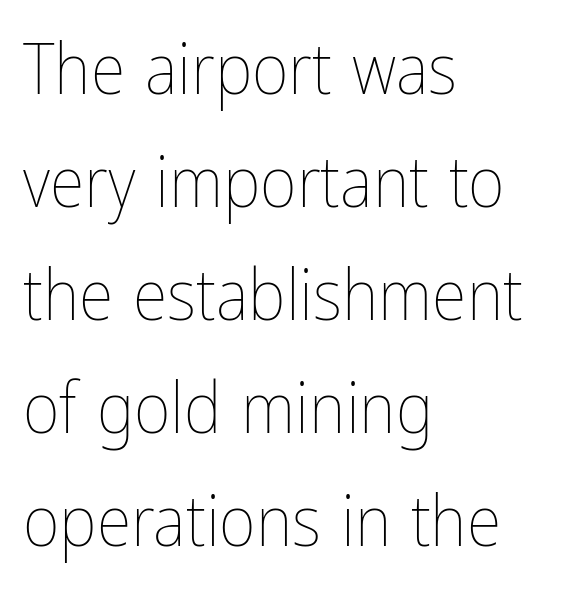
{"italic": "no", "bold": "no", "weight": "thin", "width": "condensed", "stroke_contrast": "low", "x_height": "medium", "monospaced": "no", "underline": "no", "align": "left", "line_spacing": "normal", "line_spacing_ratio": 1.59, "letter_spacing": "normal", "letter_spacing_em": 0.0, "glyph_px": 71}
